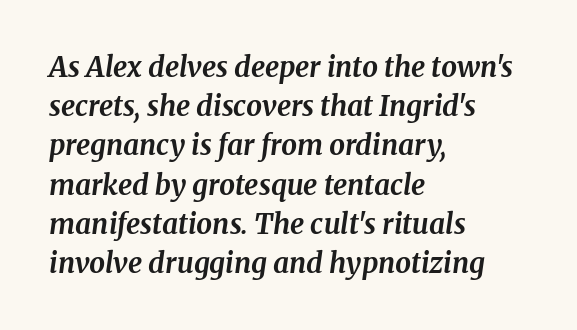
{"serif": "yes", "italic": "yes", "lean": "right", "slant_degrees": 8, "bold": "yes", "weight": "bold", "width": "normal", "stroke_contrast": "medium", "x_height": "medium", "monospaced": "no", "underline": "no", "align": "left", "line_spacing": "normal", "line_spacing_ratio": 1.4, "letter_spacing": "normal", "letter_spacing_em": 0.0, "glyph_px": 28}
